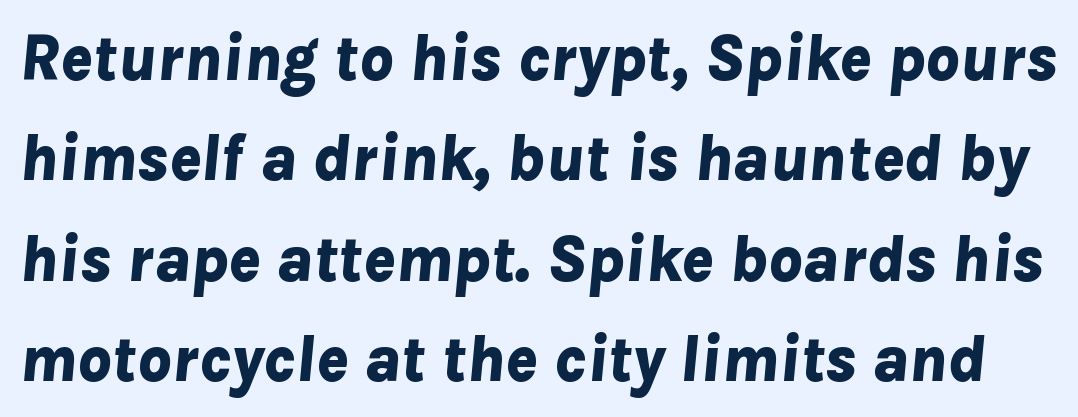
The image shows 66 px bold type, italic (leaning right); set normal line spacing (1.52x), normal letter spacing, not underlined; low stroke contrast and a medium x-height.
